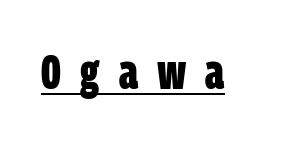
{"serif": "no", "bold": "yes", "weight": "bold", "width": "condensed", "stroke_contrast": "low", "x_height": "large", "monospaced": "no", "underline": "yes", "letter_spacing": "wide", "letter_spacing_em": 0.39, "glyph_px": 49}
